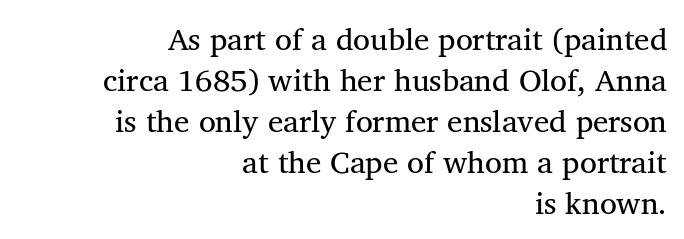
The image shows 31 px regular-weight serif type, upright; set right-aligned, normal line spacing (1.32x), normal letter spacing, not underlined; medium stroke contrast and a medium x-height.
